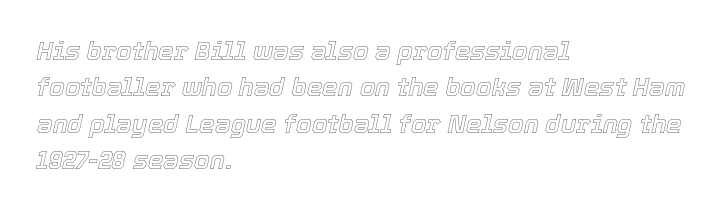
{"italic": "yes", "lean": "right", "slant_degrees": 12, "underline": "no", "align": "left", "line_spacing": "normal", "line_spacing_ratio": 1.46, "letter_spacing": "normal", "letter_spacing_em": 0.0, "glyph_px": 25}
